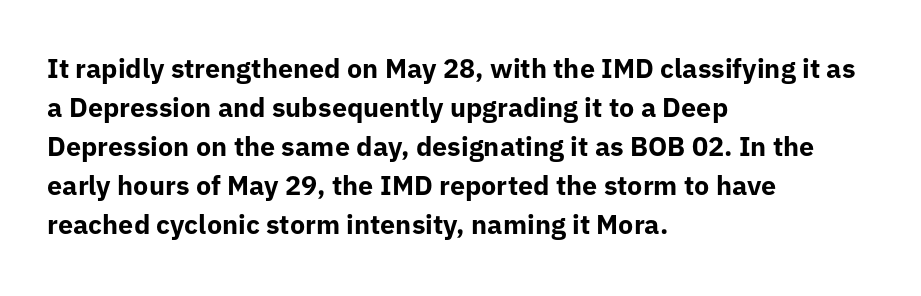
{"italic": "no", "bold": "yes", "underline": "no", "align": "left", "line_spacing": "normal", "line_spacing_ratio": 1.44, "letter_spacing": "normal", "letter_spacing_em": 0.0, "glyph_px": 27}
